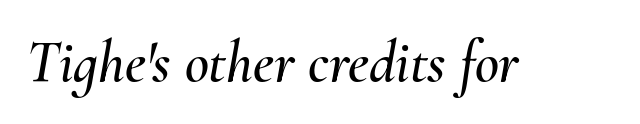
Q: Is the text italic (slanted)? A: Yes, it leans right by about 10 degrees.
Q: Is the text underlined? A: No.
Q: Is the spacing between letters normal or unusually wide? A: Normal.
Q: Width (condensed, normal, or wide)? A: Normal.
Q: Stroke contrast? A: Medium.
Q: x-height? A: Small.
Q: Monospaced? A: No.
